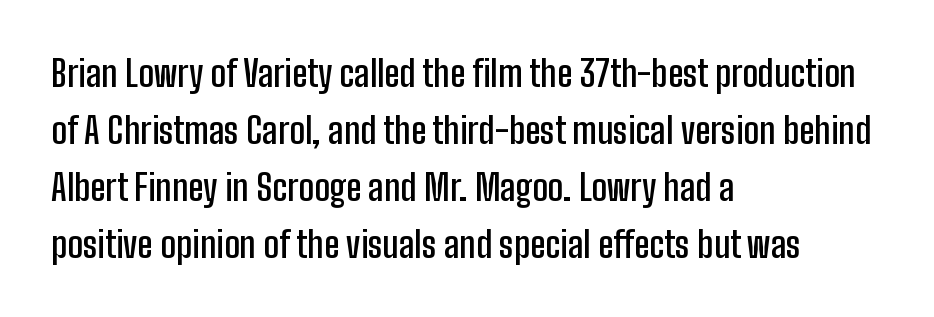
Varying glyph widths throughout — classic text-font behaviour. The typesetter chose a ragged-right arrangement here. Notice the strokes are somewhat thickened but not fully heavy: this is a semibold. The baseline area is clear. The gaps between neighbouring characters are ordinary and unremarkable.
